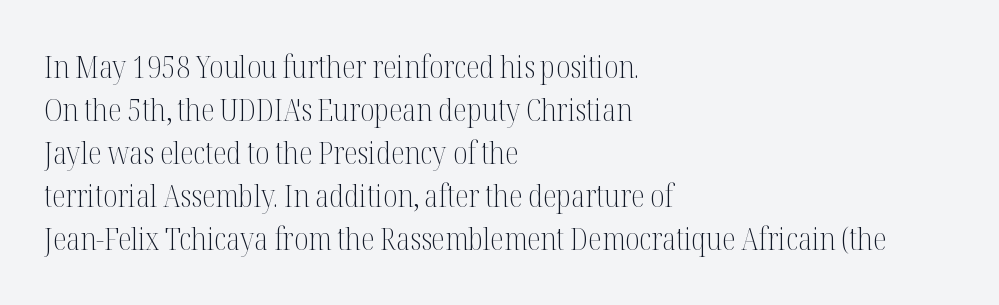
When letters stand straight like this, we call the style roman or upright. This sample uses a serif face. The passage shown has conventional tracking throughout. Looks like regular typesetting: each glyph gets only the width it needs.
